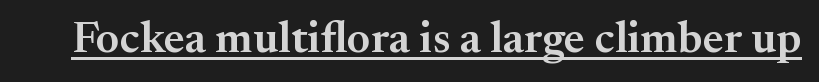
Q: Is the text bold? A: Semi-bold.
Q: Is the text italic (slanted)? A: No, it is upright.
Q: Is the typeface a serif or a sans-serif typeface? A: Serif.
Q: Is the text underlined? A: Yes.
Q: Is the spacing between letters normal or unusually wide? A: Normal.
Q: Width (condensed, normal, or wide)? A: Normal.
Q: Stroke contrast? A: Medium.
Q: x-height? A: Small.
Q: Monospaced? A: No.
